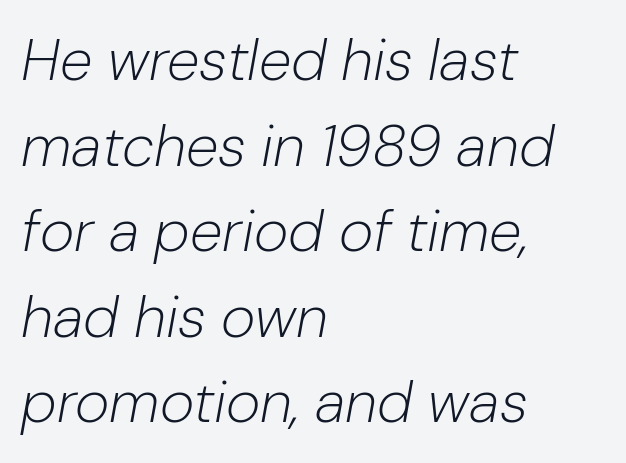
{"italic": "yes", "lean": "right", "slant_degrees": 10, "bold": "no", "weight": "light", "width": "normal", "stroke_contrast": "low", "x_height": "medium", "monospaced": "no", "underline": "no", "align": "left", "line_spacing": "normal", "line_spacing_ratio": 1.45, "letter_spacing": "normal", "letter_spacing_em": 0.0, "glyph_px": 59}
